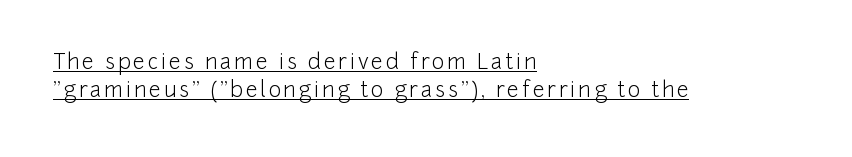
The image shows 21 px text type, upright; set left-aligned, normal line spacing (1.35x), underlined.
